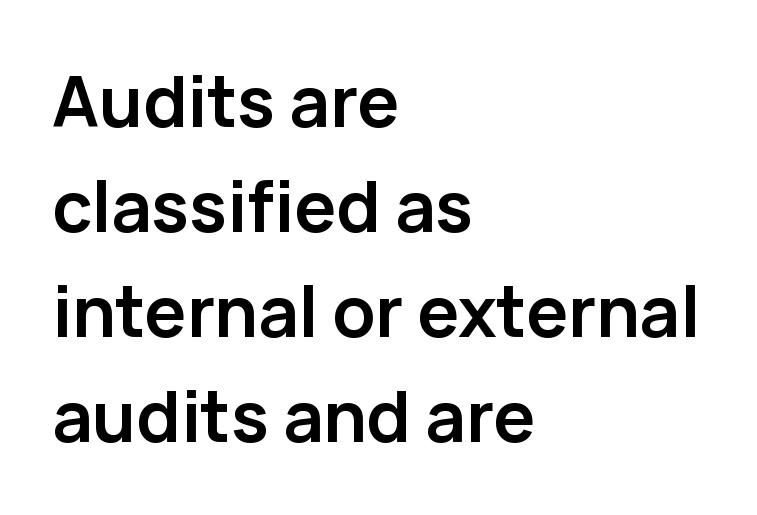
Q: Is the text bold? A: Yes.
Q: Is the text italic (slanted)? A: No, it is upright.
Q: Is the typeface a serif or a sans-serif typeface? A: Sans-serif.
Q: Is the text underlined? A: No.
Q: How is the paragraph aligned? A: Left-aligned.
Q: Is the spacing between letters normal or unusually wide? A: Normal.
Q: Is the spacing between lines tight, normal or loose? A: Normal.
Q: Width (condensed, normal, or wide)? A: Normal.
Q: Stroke contrast? A: Low.
Q: x-height? A: Medium.
Q: Monospaced? A: No.
